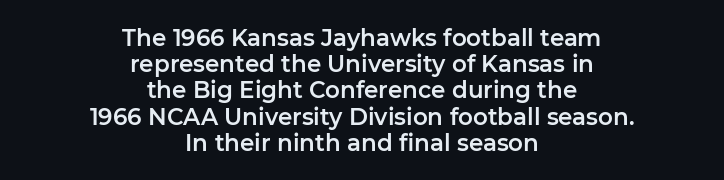
{"italic": "no", "underline": "no", "align": "center", "line_spacing": "tight", "line_spacing_ratio": 1.14, "letter_spacing": "normal", "letter_spacing_em": 0.0, "glyph_px": 23}
